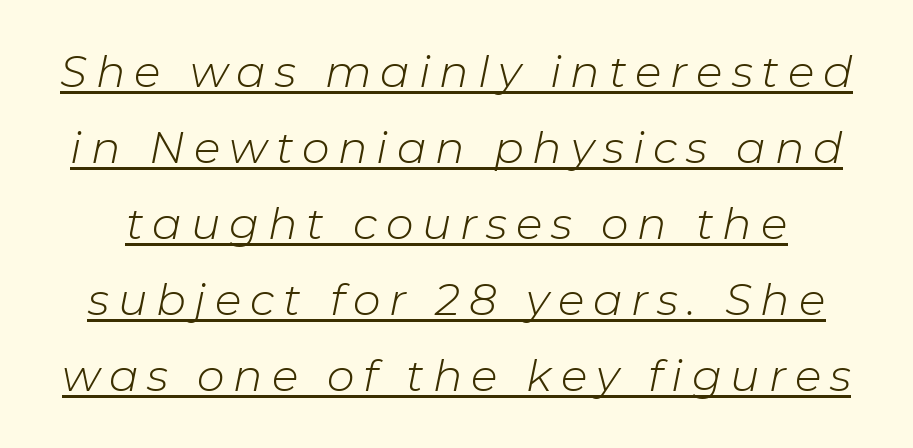
{"italic": "yes", "lean": "right", "slant_degrees": 11, "bold": "no", "weight": "light", "width": "normal", "stroke_contrast": "low", "x_height": "medium", "monospaced": "no", "underline": "yes", "line_spacing_ratio": 1.73, "letter_spacing": "wide", "letter_spacing_em": 0.2, "glyph_px": 44}
